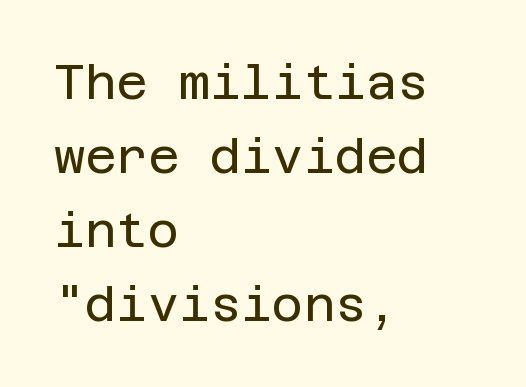
Q: Is the text bold? A: No.
Q: Is the text italic (slanted)? A: No, it is upright.
Q: Is the typeface a serif or a sans-serif typeface? A: Sans-serif.
Q: Is the text underlined? A: No.
Q: How is the paragraph aligned? A: Left-aligned.
Q: Is the spacing between letters normal or unusually wide? A: Normal.
Q: Is the spacing between lines tight, normal or loose? A: Normal.
Q: Width (condensed, normal, or wide)? A: Normal.
Q: Stroke contrast? A: Low.
Q: x-height? A: Large.
